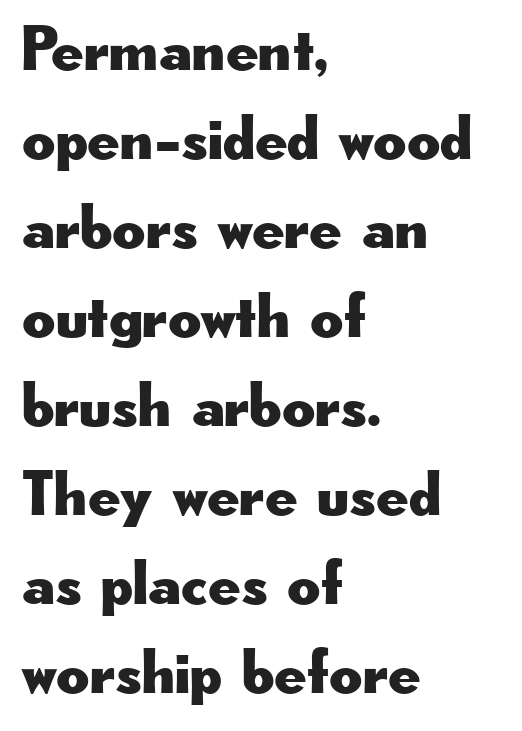
The image shows 64 px wide sans-serif type, upright; set left-aligned, normal line spacing (1.39x), normal letter spacing, not underlined; low stroke contrast and a small x-height.
